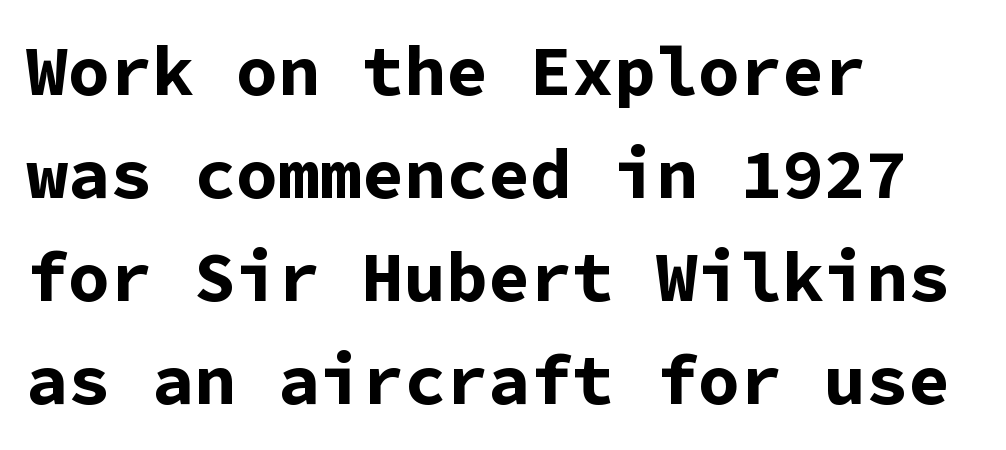
The image shows 70 px bold sans-serif type, upright, monospaced; set left-aligned, normal line spacing (1.47x), normal letter spacing, not underlined; low stroke contrast and a medium x-height.
